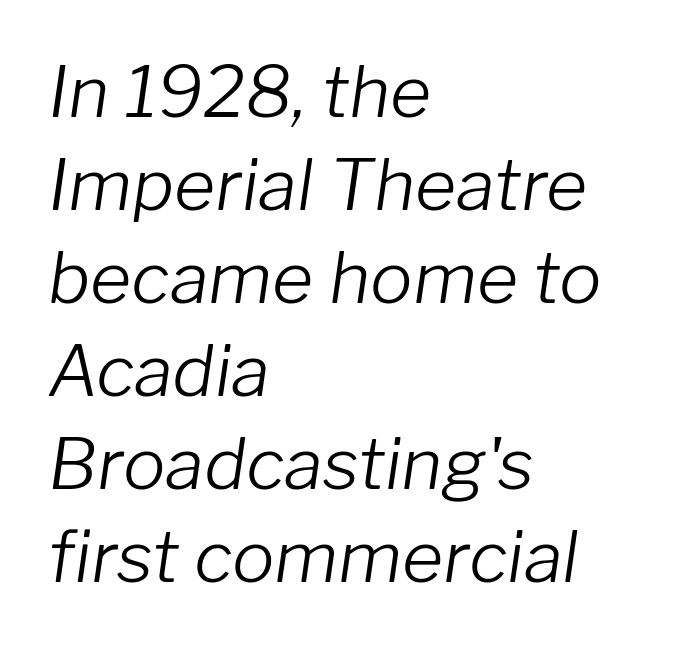
{"italic": "yes", "lean": "right", "slant_degrees": 8, "bold": "no", "weight": "light", "width": "normal", "stroke_contrast": "low", "x_height": "medium", "monospaced": "no", "underline": "no", "align": "left", "line_spacing": "normal", "line_spacing_ratio": 1.31, "letter_spacing": "normal", "letter_spacing_em": 0.0, "glyph_px": 71}
